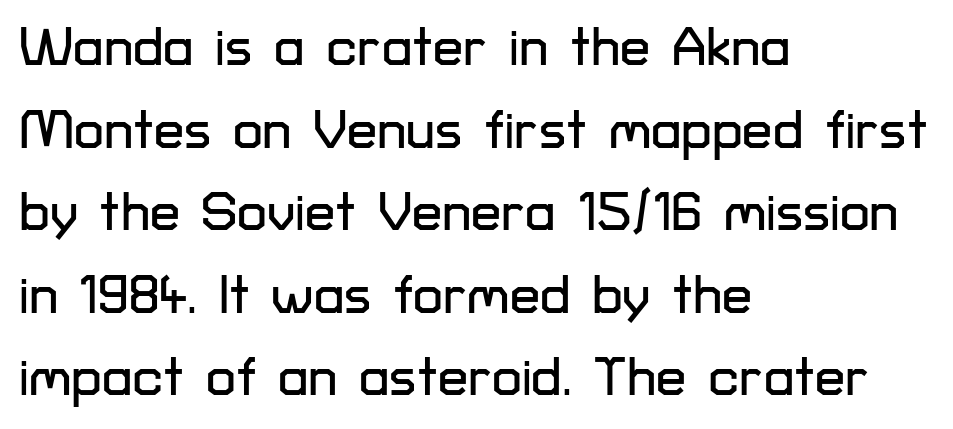
The image shows 54 px sans-serif type, upright; set left-aligned, normal line spacing (1.53x), normal letter spacing, not underlined; low stroke contrast and a medium x-height.
